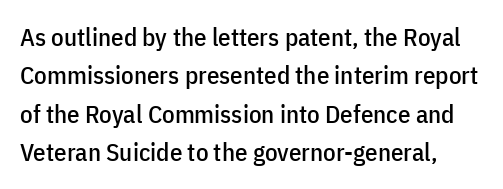
The image shows 25 px text type, upright; set normal line spacing (1.54x), normal letter spacing, not underlined.
